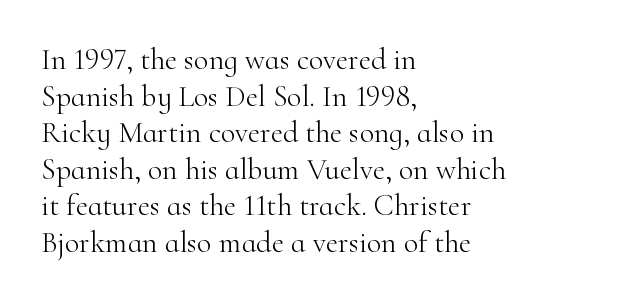
Unbolded letterforms with no extra heft. Caption: multi-line text, flush left, ragged right. The type is set solid horizontally, with unmodified tracking. Posture: straight, roman, zero tilt. The passage shown is typed in a proportional face where columns would drift. This is serif lettering, the kind often seen in printed books.
